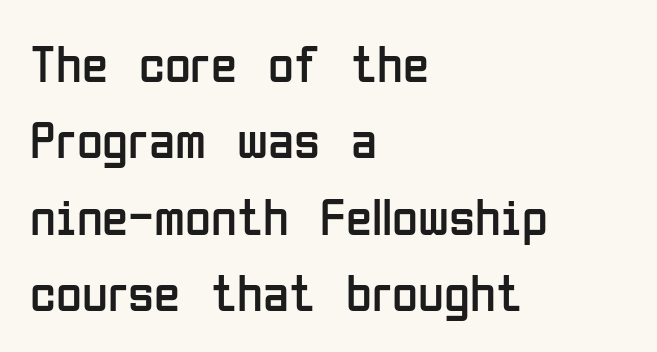
Italic? Not at all — the glyphs are vertical. Spacing verdict: proportional, widths tailored to each character. Grotesque or geometric, the face here clearly has no serifs. Successive baselines arrive at the customary interval. Any mark beneath the type? The region is blank.
